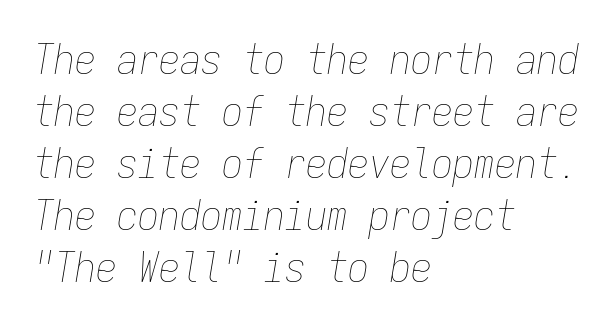
Short note: letters normally spaced. The letters march in equal steps, a hallmark of fixed-pitch type. The strokes are not fattened; the text isn't bold. Quick note: underline off. The passage is arranged the way most books set body copy — flush left.
